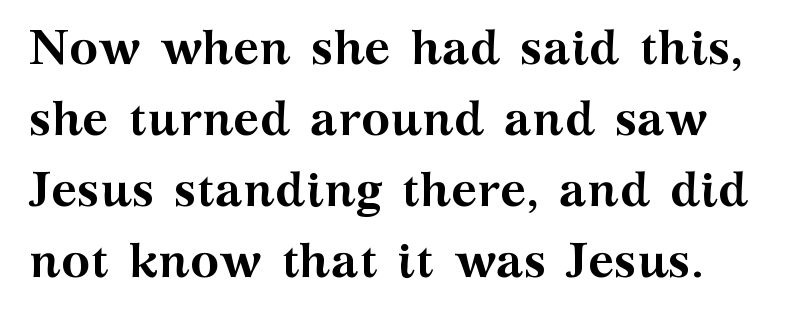
Normally led — the rows are evenly, conventionally spaced. The designer went with a serif here, giving each stem small feet. The lettering stays uniformly vertical, giving the passage a roman look. This sample uses plain, unmodified letter spacing.
